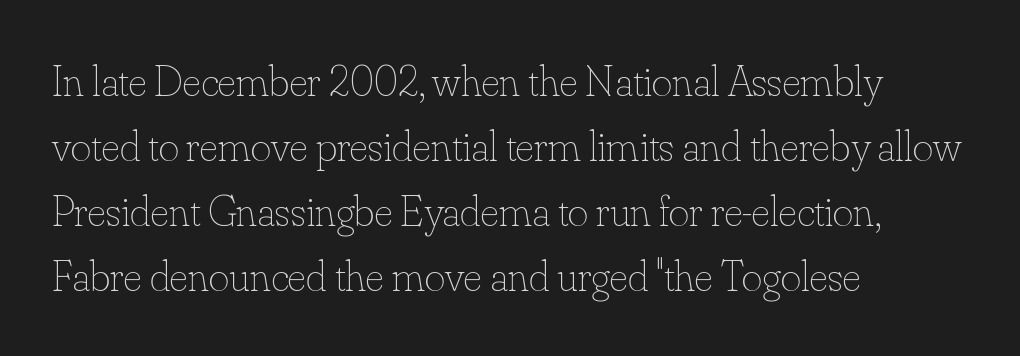
Q: Is the text bold? A: No.
Q: Is the text italic (slanted)? A: No, it is upright.
Q: Is the text underlined? A: No.
Q: How is the paragraph aligned? A: Left-aligned.
Q: Is the spacing between letters normal or unusually wide? A: Normal.
Q: Is the spacing between lines tight, normal or loose? A: Normal.
Q: Width (condensed, normal, or wide)? A: Normal.
Q: Stroke contrast? A: Low.
Q: x-height? A: Small.
Q: Monospaced? A: No.
